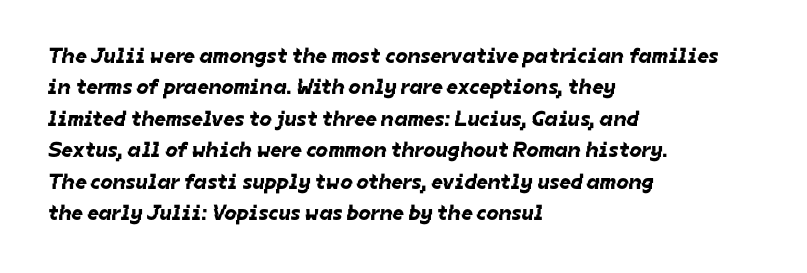
Regular leading. Nobody drew a line under any word here. How are the letters spaced? Ordinarily, with no added tracking. Alignment: flush left.
